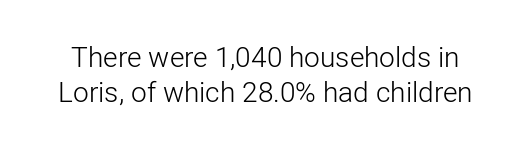
{"serif": "no", "italic": "no", "bold": "no", "weight": "light", "width": "normal", "stroke_contrast": "low", "x_height": "medium", "monospaced": "no", "underline": "no", "line_spacing_ratio": 1.24, "letter_spacing": "normal", "letter_spacing_em": 0.0, "glyph_px": 28}
